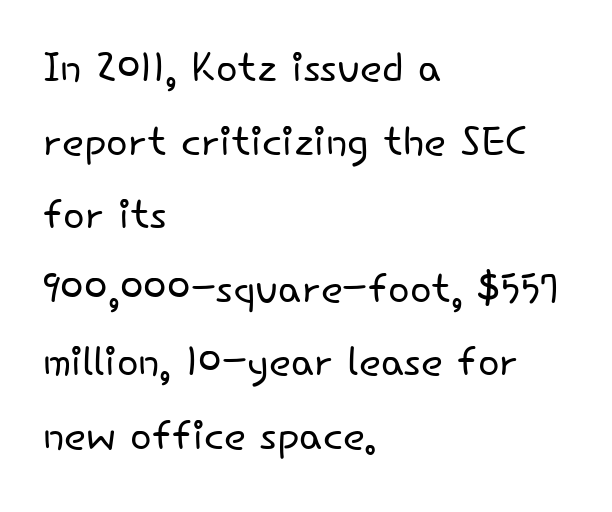
In terms of leading, this rendering sits right in the middle. The weight would be labelled regular, book, light, or lighter still. The font family rendered here belongs to the sans-serif group. Descenders hang freely into open space. A typesetter would mark this as roman, not italic.
